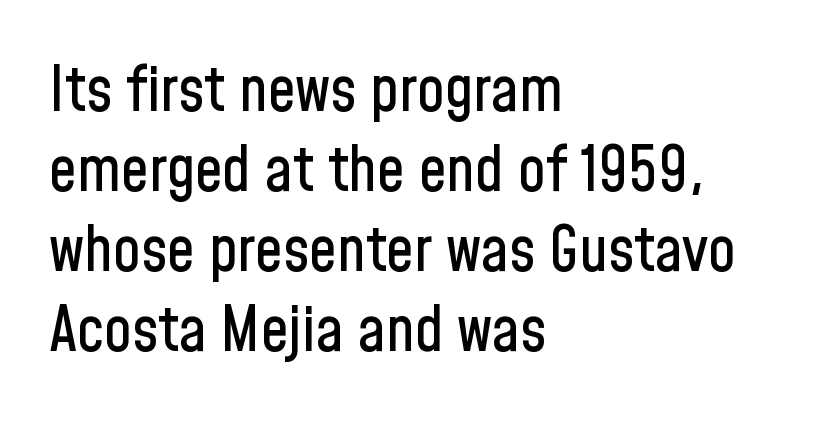
The image shows 62 px condensed sans-serif type, upright; set left-aligned, normal line spacing (1.29x), normal letter spacing, not underlined; low stroke contrast and a medium x-height.
